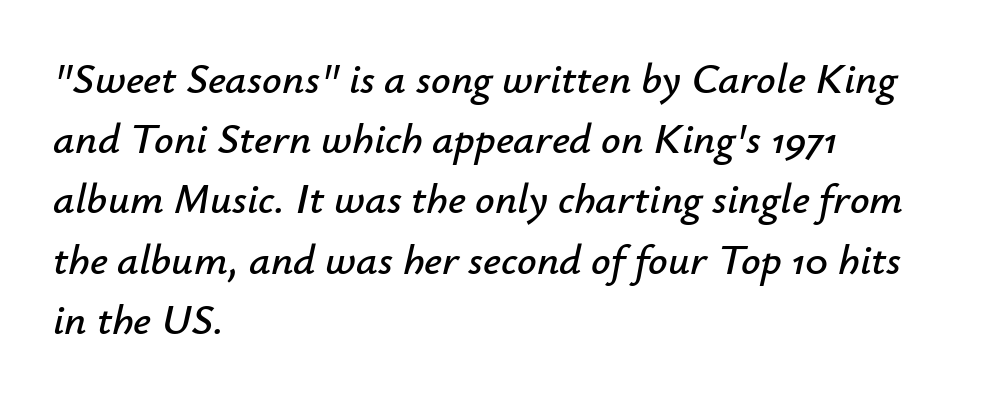
Q: Is the text italic (slanted)? A: Yes, it leans right by about 12 degrees.
Q: Is the text underlined? A: No.
Q: How is the paragraph aligned? A: Left-aligned.
Q: Is the spacing between letters normal or unusually wide? A: Normal.
Q: Is the spacing between lines tight, normal or loose? A: Normal.
Q: Width (condensed, normal, or wide)? A: Normal.
Q: Stroke contrast? A: Low.
Q: x-height? A: Small.
Q: Monospaced? A: No.
